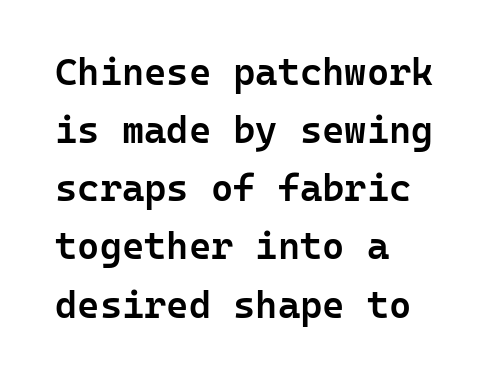
The image shows 38 px semibold sans-serif type, upright, monospaced; set left-aligned, normal line spacing (1.53x), normal letter spacing, not underlined; low stroke contrast and a medium x-height.
